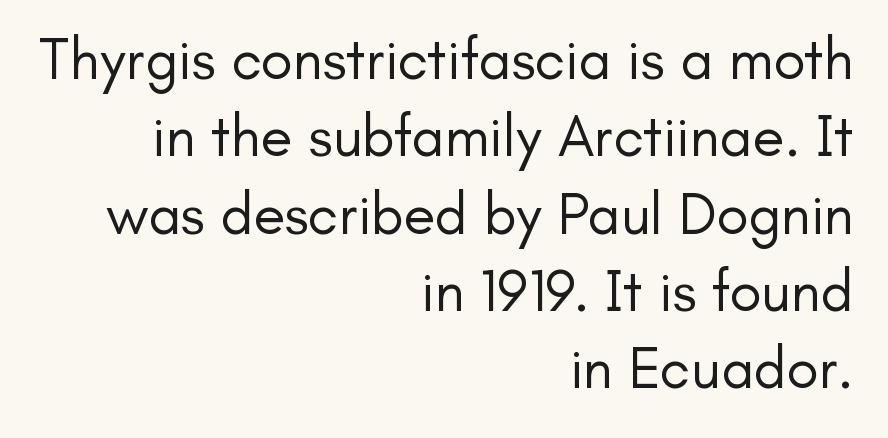
{"serif": "no", "italic": "no", "bold": "no", "weight": "regular", "width": "normal", "stroke_contrast": "low", "x_height": "small", "monospaced": "no", "underline": "no", "align": "right", "line_spacing": "normal", "line_spacing_ratio": 1.31, "letter_spacing": "normal", "letter_spacing_em": 0.0, "glyph_px": 59}
